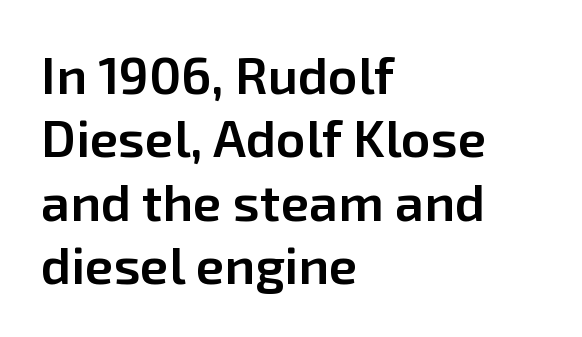
The face used here is a semibold: visibly heavier than regular, lighter than bold. Observe the ordinary spacing: letters are neighbours, not strangers. Spacing verdict: proportional, widths tailored to each character. The text block is weighted toward the left margin, trailing off unevenly rightward.
